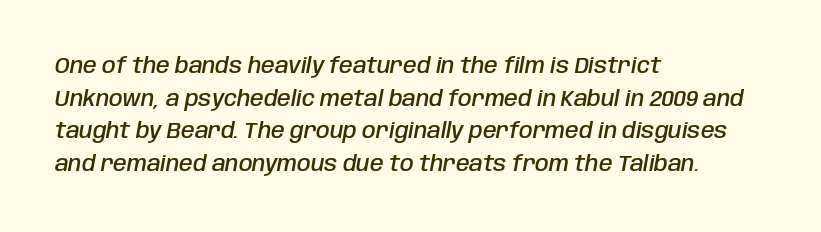
The image shows 22 px text type, italic (leaning right); set left-aligned, normal line spacing (1.48x), normal letter spacing, not underlined.
